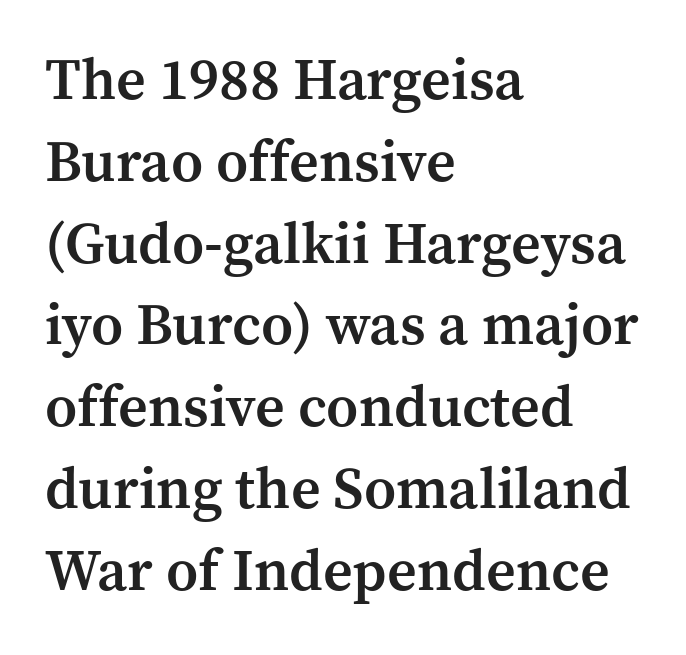
The image shows 58 px semibold serif type, upright; set left-aligned, normal line spacing (1.41x), normal letter spacing, not underlined; medium stroke contrast and a medium x-height.
